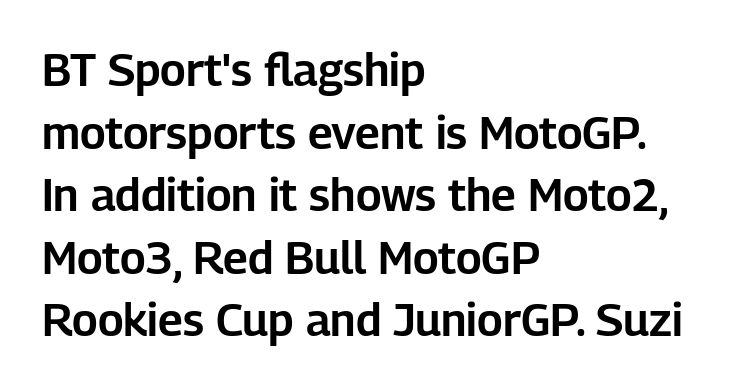
Do the letters lean? They stand straight. A typesetter would call this proportional, since set widths differ per character. Unlike a traditional serif, this face leaves its strokes unadorned. This sample keeps an unexceptional amount of space between lines.
